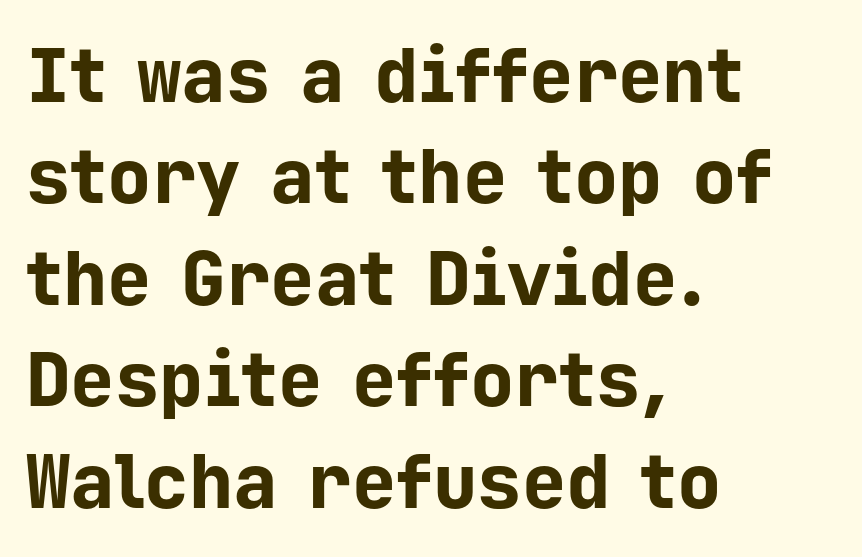
The image shows 74 px bold sans-serif type, upright, monospaced; set left-aligned, normal line spacing (1.37x), normal letter spacing, not underlined; low stroke contrast and a medium x-height.
